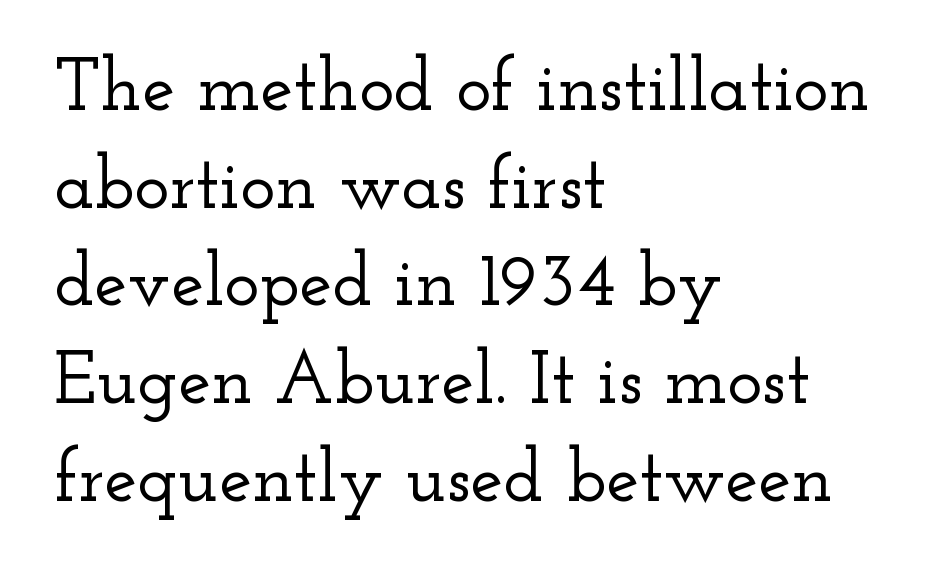
The image shows 74 px wide serif type, upright; set left-aligned, normal line spacing (1.32x), normal letter spacing, not underlined; low stroke contrast and a small x-height.
